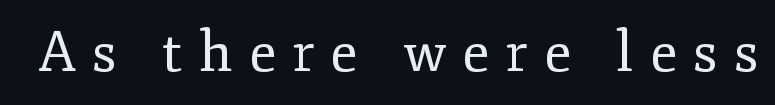
Does the type have serifs? Yes, each stem ends in a small foot. No extra ink here — the face is not bold. Descenders hang freely into open space. The rendering inserts visible extra space after every character.
